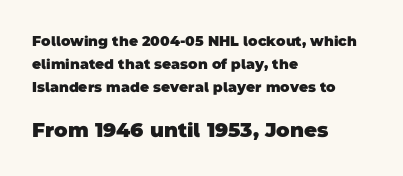
Q: Is the text bold? A: Yes.
Q: Is the text underlined? A: No.
Q: How is the paragraph aligned? A: Left-aligned.
Q: Is the spacing between letters normal or unusually wide? A: Normal.
Q: Is the spacing between lines tight, normal or loose? A: Normal.
Q: Which block of text is set in a larger size, the first (top) or the second (bottom)? A: The second (bottom) one.
